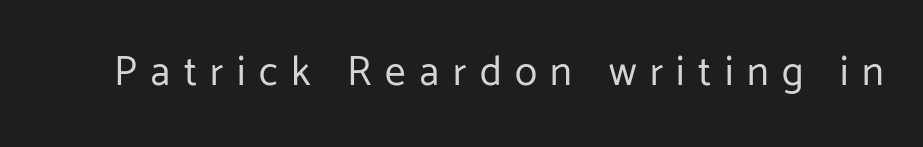
Q: Is the text bold? A: No.
Q: Is the text italic (slanted)? A: No, it is upright.
Q: Is the typeface a serif or a sans-serif typeface? A: Sans-serif.
Q: Is the text underlined? A: No.
Q: Is the spacing between letters normal or unusually wide? A: Unusually wide.
Q: Width (condensed, normal, or wide)? A: Normal.
Q: Stroke contrast? A: Low.
Q: x-height? A: Medium.
Q: Monospaced? A: No.
